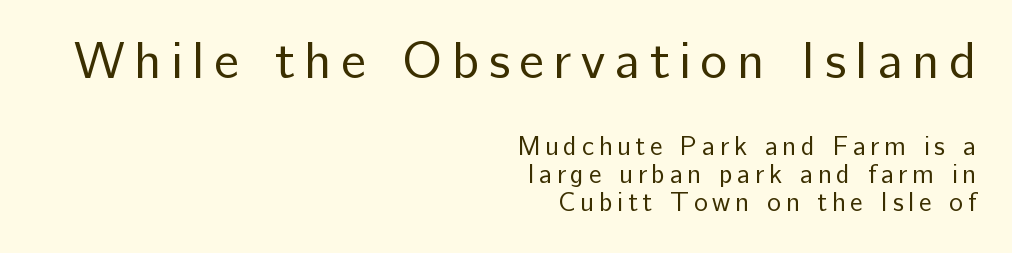
The image shows 52 px regular-weight sans-serif type, upright; set right-aligned, tight line spacing (1.08x), not underlined; the first (top) block is 2.0x larger; low stroke contrast and a medium x-height.
